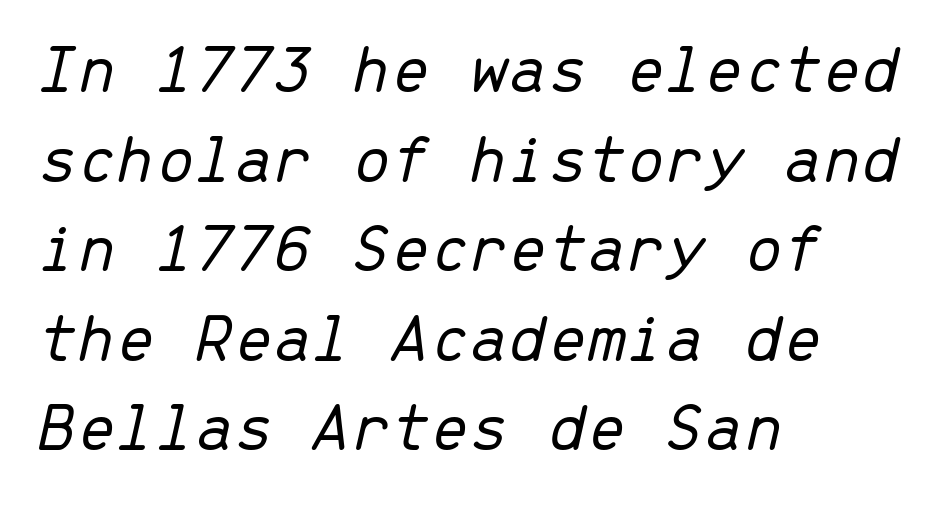
The image shows 70 px light type, italic (leaning right), monospaced; set left-aligned, normal line spacing (1.28x), normal letter spacing, not underlined; low stroke contrast and a medium x-height.
